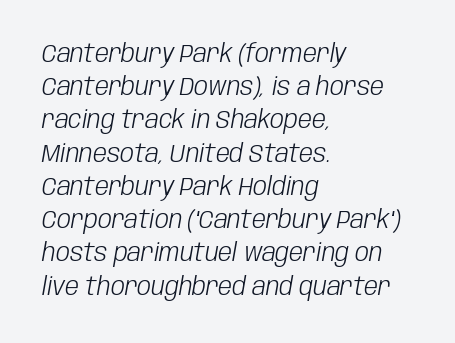
Stroke thickness stays within the range of a standard reading face or lighter. Does the leading feel generous? No, just average. The letters are slanted; this is an italic face. The rag falls on the right side of this text block. Inter-character spacing is left at the font's built-in metrics. Only glyphs here, with clear space below each row.
